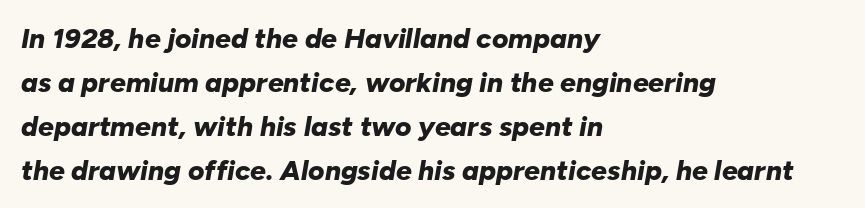
{"italic": "yes", "lean": "right", "slant_degrees": 10, "bold": "yes", "weight": "bold", "width": "normal", "stroke_contrast": "low", "x_height": "medium", "monospaced": "no", "underline": "no", "align": "left", "line_spacing": "normal", "line_spacing_ratio": 1.57, "letter_spacing": "normal", "letter_spacing_em": 0.0, "glyph_px": 28}
